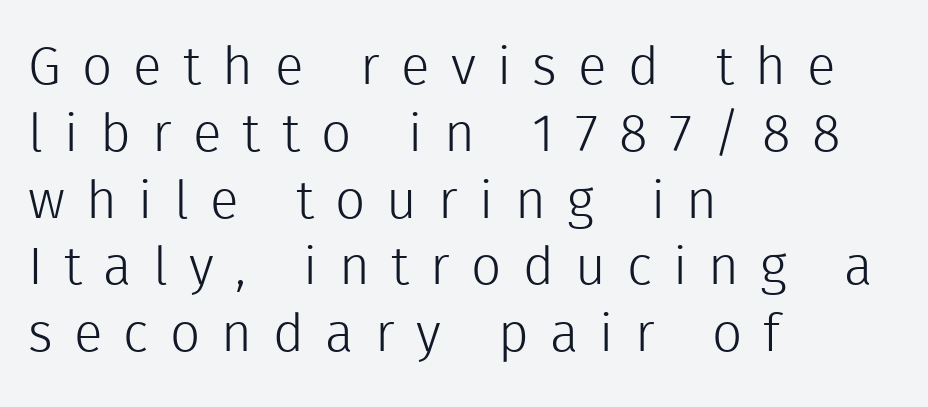
The image shows 53 px light sans-serif type, upright; set left-aligned, normal line spacing (1.26x), unusually wide letter spacing (+0.4 em), not underlined; a medium x-height.
